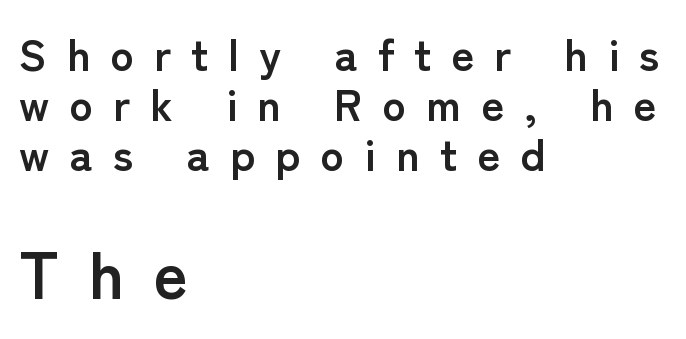
Q: Is the text bold? A: Yes.
Q: Is the text italic (slanted)? A: No, it is upright.
Q: Is the typeface a serif or a sans-serif typeface? A: Sans-serif.
Q: Is the text underlined? A: No.
Q: How is the paragraph aligned? A: Left-aligned.
Q: Is the spacing between letters normal or unusually wide? A: Unusually wide.
Q: Is the spacing between lines tight, normal or loose? A: Tight.
Q: Which block of text is set in a larger size, the first (top) or the second (bottom)? A: The second (bottom) one.
Q: Width (condensed, normal, or wide)? A: Normal.
Q: Stroke contrast? A: Low.
Q: x-height? A: Medium.
Q: Monospaced? A: No.
